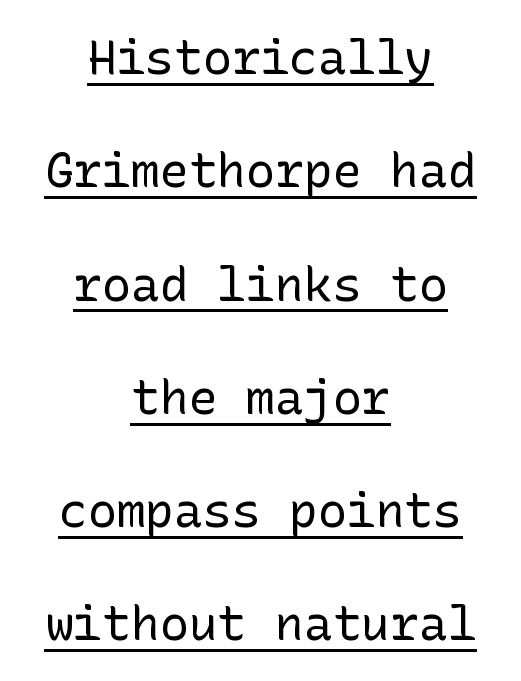
Q: Is the text bold? A: No.
Q: Is the text italic (slanted)? A: No, it is upright.
Q: Is the typeface a serif or a sans-serif typeface? A: Sans-serif.
Q: Is the text underlined? A: Yes.
Q: How is the paragraph aligned? A: Centered.
Q: Is the spacing between letters normal or unusually wide? A: Normal.
Q: Is the spacing between lines tight, normal or loose? A: Loose.
Q: Width (condensed, normal, or wide)? A: Normal.
Q: Stroke contrast? A: Low.
Q: x-height? A: Medium.
